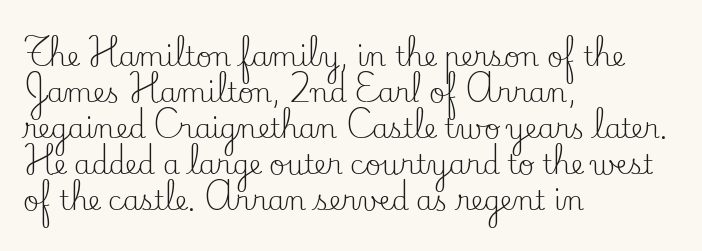
{"italic": "no", "bold": "no", "underline": "no", "align": "left", "line_spacing": "normal", "line_spacing_ratio": 1.33, "letter_spacing": "normal", "letter_spacing_em": 0.0, "glyph_px": 27}
